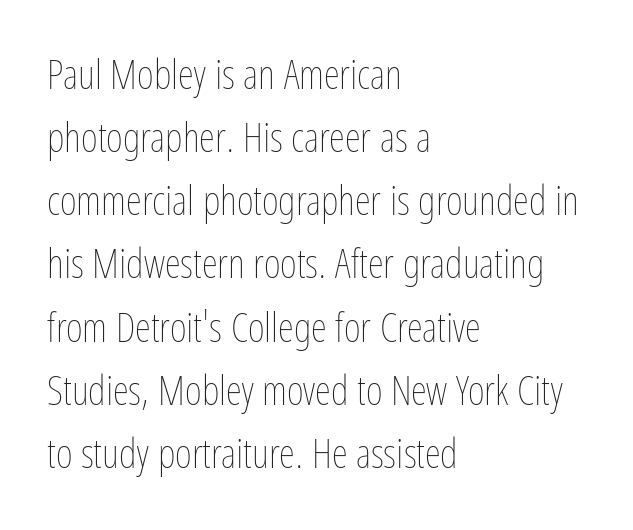
{"italic": "no", "bold": "no", "weight": "thin", "width": "condensed", "stroke_contrast": "low", "x_height": "medium", "monospaced": "no", "underline": "no", "align": "left", "line_spacing": "normal", "line_spacing_ratio": 1.54, "letter_spacing": "normal", "letter_spacing_em": 0.0, "glyph_px": 41}
